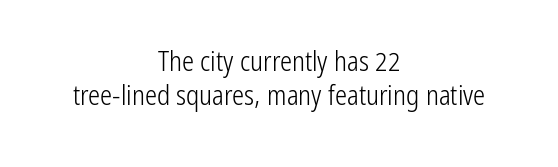
If you measured baseline to baseline, you'd find a middling distance. Notice how the stems are strictly vertical — no italics here. Notice how the passage keeps no hard edge, just a central spine. The letterforms sit at book weight or below. The rendering keeps characters at their native spacing.
